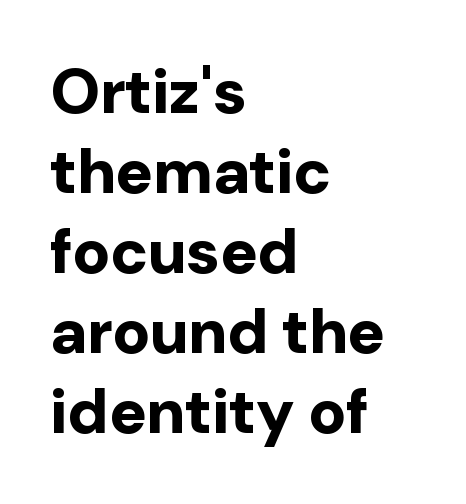
Character widths vary here, with narrow letters taking less room than wide ones. The area under the type is left untouched. Check where the strokes stop: nothing finishes them off — pure sans. Ordinary non-slanted type is in use.
